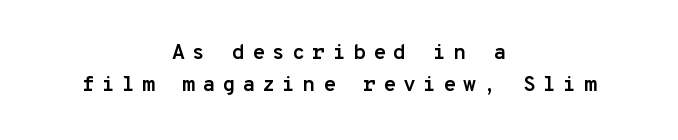
The zone under the glyphs is completely vacant. Summary of vertical rhythm: regular, with standard interline spacing. Typeset on center — no edge is straight. The type sits square on the baseline with zero lean. A full-strength bold gives these letters their thick strokes. Compared with typical body copy, the letter spacing here is much looser.
